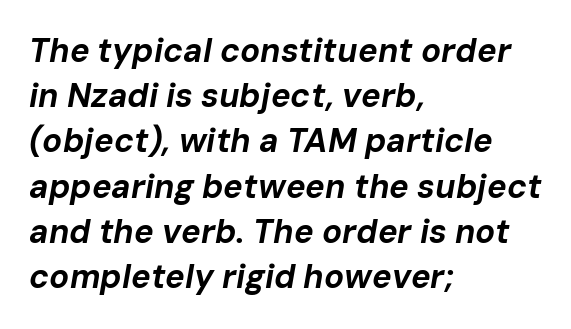
Q: Is the text bold? A: Yes.
Q: Is the text italic (slanted)? A: Yes, it leans right by about 10 degrees.
Q: Is the text underlined? A: No.
Q: How is the paragraph aligned? A: Left-aligned.
Q: Is the spacing between letters normal or unusually wide? A: Normal.
Q: Is the spacing between lines tight, normal or loose? A: Normal.
Q: Width (condensed, normal, or wide)? A: Normal.
Q: Stroke contrast? A: Low.
Q: x-height? A: Medium.
Q: Monospaced? A: No.
